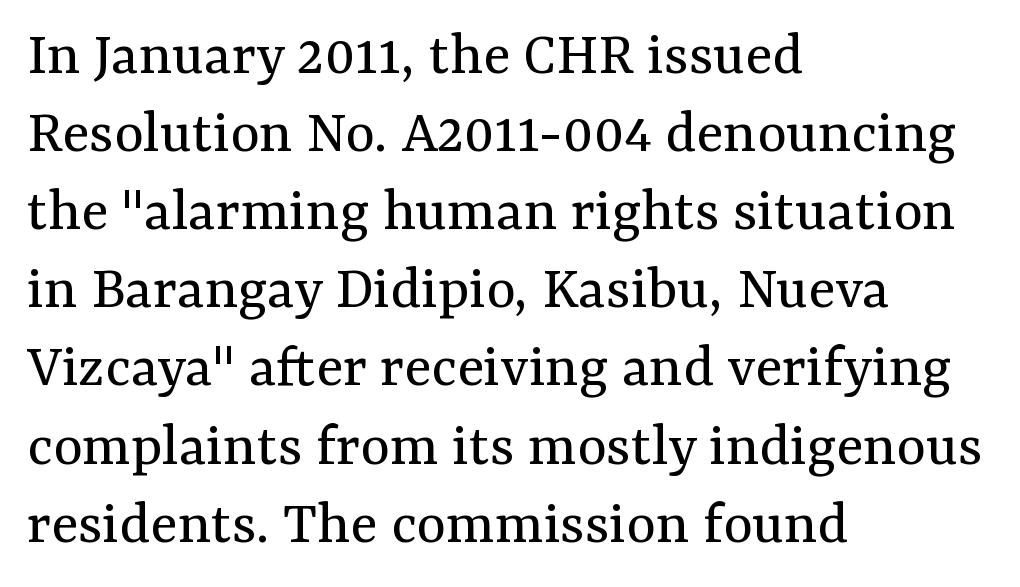
The strip under each line holds only bare page. What stands out about the letter spacing? Nothing — it is the standard amount. Letters have the restrained weight of plain body copy at most. Where is the straight margin? On the left.
